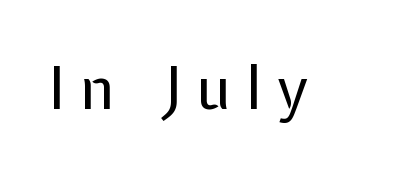
{"serif": "no", "italic": "no", "bold": "no", "weight": "regular", "width": "normal", "stroke_contrast": "low", "x_height": "medium", "monospaced": "no", "underline": "no", "letter_spacing": "wide", "letter_spacing_em": 0.27, "glyph_px": 58}
